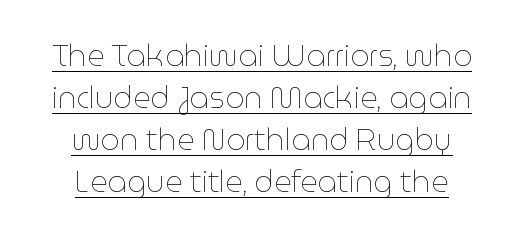
Q: Is the text bold? A: No.
Q: Is the text italic (slanted)? A: No, it is upright.
Q: Is the text underlined? A: Yes.
Q: How is the paragraph aligned? A: Centered.
Q: Is the spacing between letters normal or unusually wide? A: Normal.
Q: Is the spacing between lines tight, normal or loose? A: Normal.
Q: Width (condensed, normal, or wide)? A: Normal.
Q: Stroke contrast? A: Low.
Q: x-height? A: Medium.
Q: Monospaced? A: No.
